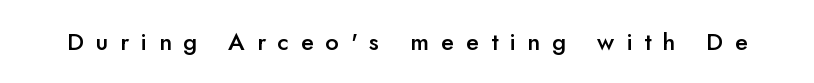
Q: Is the text bold? A: Semi-bold.
Q: Is the text italic (slanted)? A: No, it is upright.
Q: Is the text underlined? A: No.
Q: Is the spacing between letters normal or unusually wide? A: Unusually wide.
